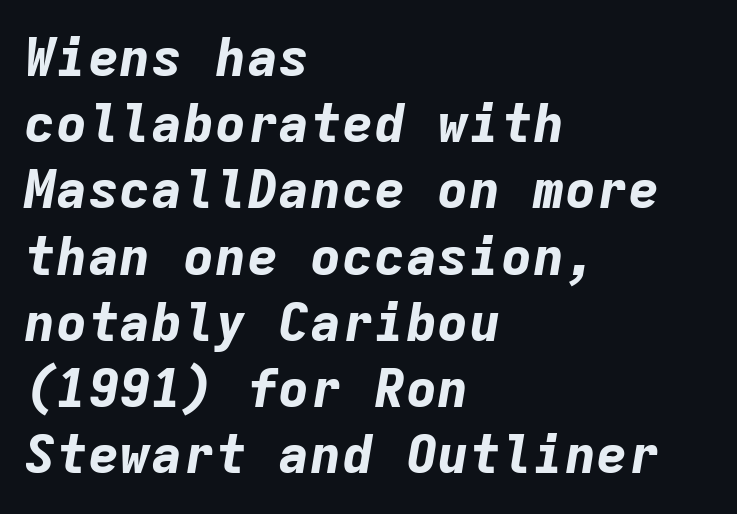
{"italic": "yes", "lean": "right", "slant_degrees": 9, "bold": "yes", "weight": "bold", "width": "normal", "stroke_contrast": "low", "x_height": "medium", "monospaced": "yes", "underline": "no", "align": "left", "line_spacing": "normal", "line_spacing_ratio": 1.25, "letter_spacing": "normal", "letter_spacing_em": 0.0, "glyph_px": 53}
